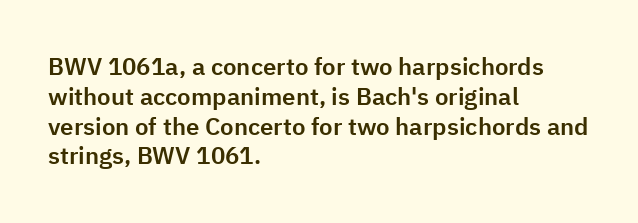
This sample uses an upright cut, with every glyph sitting square on the baseline. The space beneath each line is pristine and unruled. Short note: letters normally spaced. A classic flush-left, rag-right setting is used for this passage.
